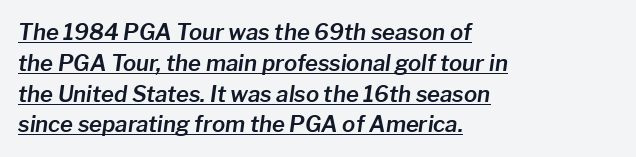
Q: Is the text italic (slanted)? A: Yes, it leans right by about 8 degrees.
Q: Is the text underlined? A: Yes.
Q: How is the paragraph aligned? A: Left-aligned.
Q: Is the spacing between letters normal or unusually wide? A: Normal.
Q: Is the spacing between lines tight, normal or loose? A: Normal.
